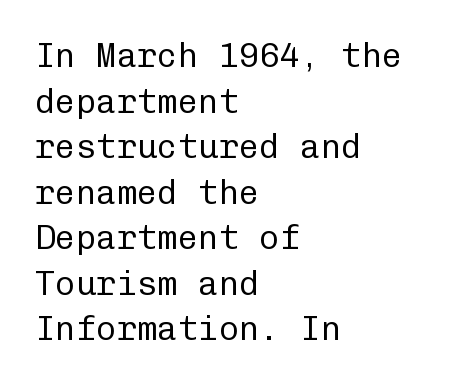
{"serif": "no", "italic": "no", "bold": "no", "weight": "regular", "width": "normal", "stroke_contrast": "low", "x_height": "medium", "monospaced": "yes", "underline": "no", "align": "left", "line_spacing": "normal", "line_spacing_ratio": 1.34, "letter_spacing": "normal", "letter_spacing_em": 0.0, "glyph_px": 34}
